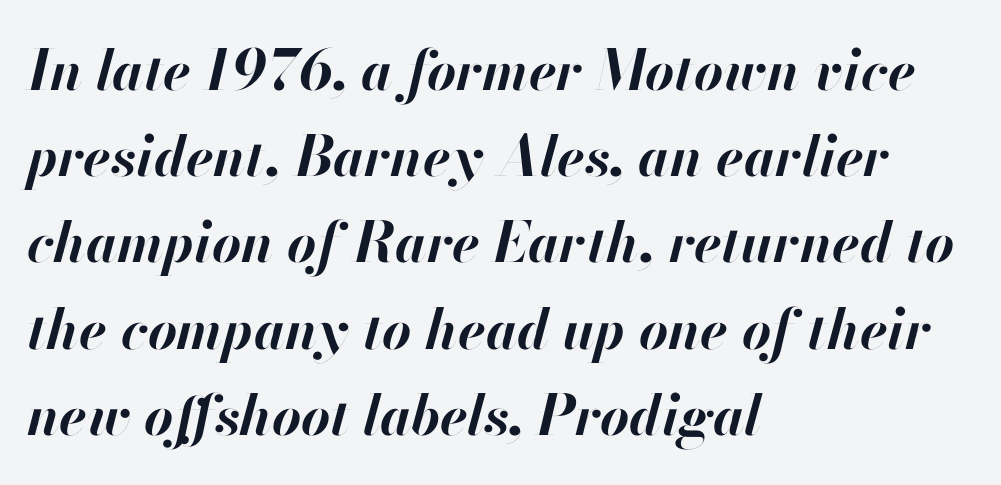
Default kerning and tracking; the words read as compact shapes. Anything drawn beneath the words? Only blank space. Note the varied advance widths — an 'i' is clearly narrower than an 'm'. Set as a true bold cut, around the 700 mark. Each new line begins a customary step beneath the previous one. A typesetter would mark this as italic.
